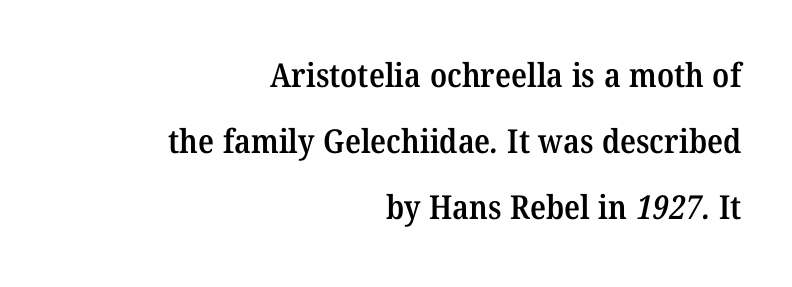
The image shows 33 px semibold serif type; set right-aligned, loose line spacing (2.0x), normal letter spacing, not underlined; medium stroke contrast and a medium x-height.
